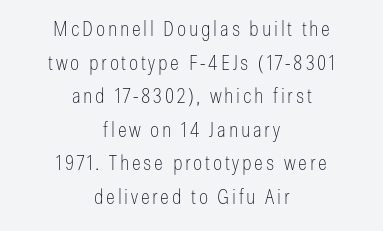
The image shows 21 px text type, upright; set centered, normal line spacing (1.6x), not underlined.
